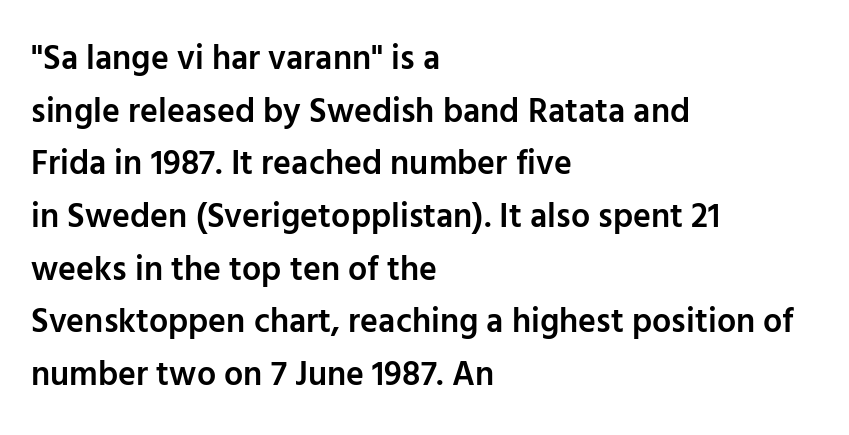
{"serif": "no", "italic": "no", "bold": "semi", "weight": "semibold", "width": "normal", "stroke_contrast": "low", "x_height": "medium", "monospaced": "no", "underline": "no", "align": "left", "line_spacing": "normal", "line_spacing_ratio": 1.55, "letter_spacing": "normal", "letter_spacing_em": 0.0, "glyph_px": 34}
